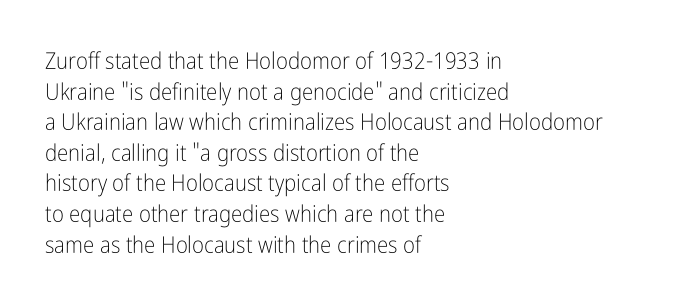
Vertical spacing — default. The text block is weighted toward the left margin, trailing off unevenly rightward. The baseline area is clear. These lines keep a tight, regular rhythm from letter to letter. No extra ink here — the face is not bold.
